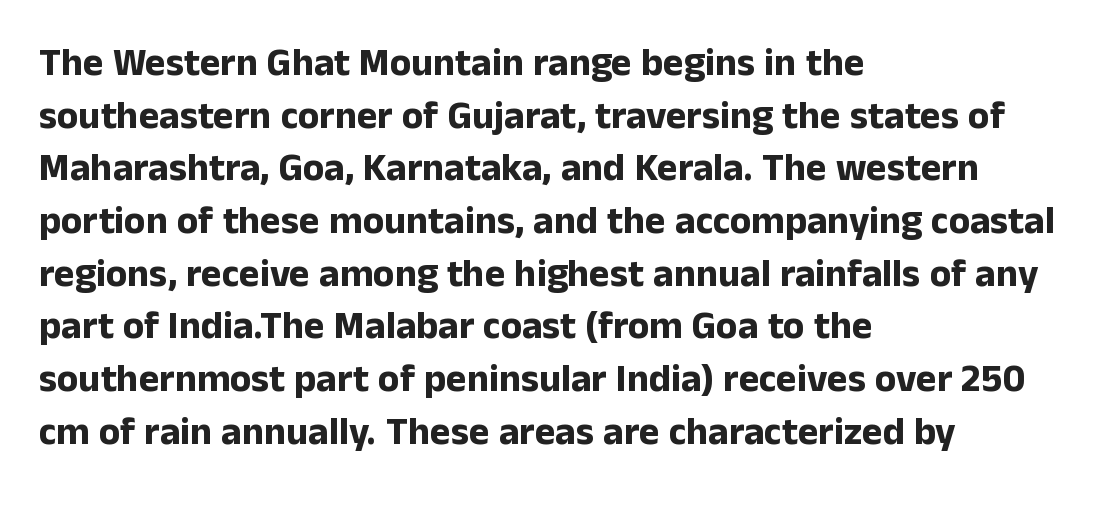
Unmarked baselines from the first word to the last. Notice how descenders clear the ascenders below comfortably — that's standard leading. A classic flush-left, rag-right setting is used for this passage. Nobody touched the tracking dial on this one. Look at the bottom of the vertical strokes: they stop flat, with no serifs. A roman cut, with each character standing at attention.
